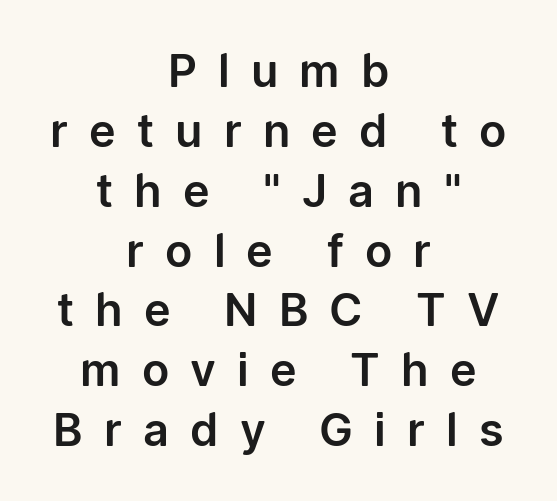
The image shows 45 px sans-serif type, upright; set centered, normal line spacing (1.33x), unusually wide letter spacing (+0.47 em), not underlined; low stroke contrast and a medium x-height.
